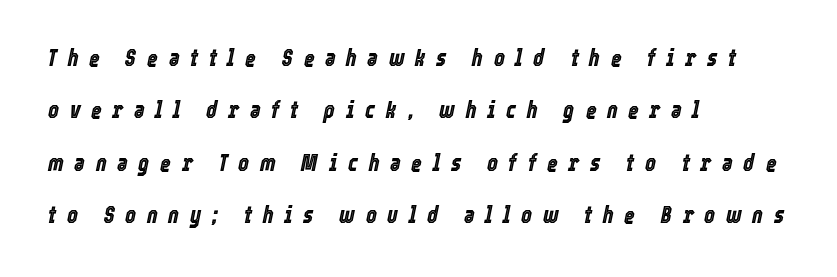
The space directly below the letters is spotless. The line texture is sparse and dotted thanks to wide tracking. Quick note: interline space is abundant. This rendering uses left alignment, leaving the right contour irregular. These lines were composed using italics.
